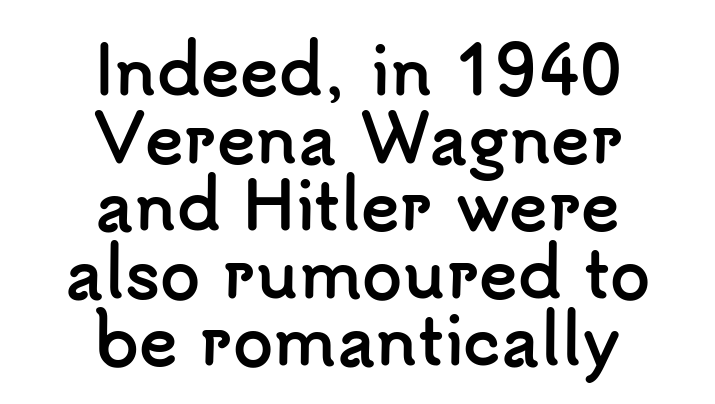
Q: Is the text bold? A: Yes.
Q: Is the text italic (slanted)? A: No, it is upright.
Q: Is the typeface a serif or a sans-serif typeface? A: Sans-serif.
Q: Is the text underlined? A: No.
Q: How is the paragraph aligned? A: Centered.
Q: Is the spacing between letters normal or unusually wide? A: Normal.
Q: Is the spacing between lines tight, normal or loose? A: Tight.
Q: Width (condensed, normal, or wide)? A: Normal.
Q: Stroke contrast? A: Low.
Q: x-height? A: Small.
Q: Monospaced? A: No.
